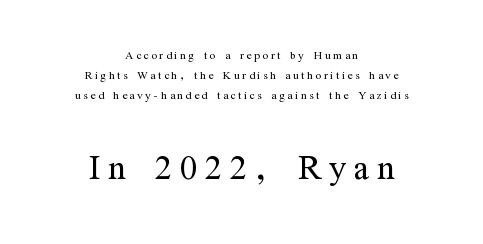
The image shows 45 px light, condensed serif type, upright; set centered, normal line spacing (1.34x), not underlined; the second (bottom) block is 3.0x larger; medium stroke contrast and a medium x-height.
